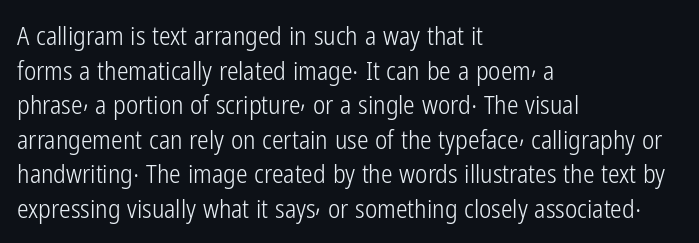
No chunkiness to these letters — they're not bold. A classic flush-left, rag-right setting is used for this passage. One glance says typical: line gaps are just what's usual. The letters sit at their default tracking, neither squeezed nor spread.
